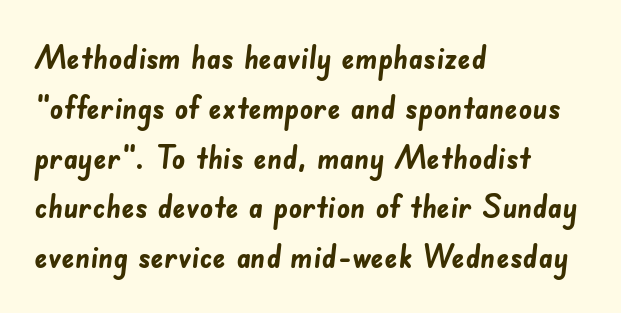
The type family on display is of the sans-serif kind. A classic flush-left, rag-right setting is used for this passage. Successive baselines arrive at the customary interval. Unmarked baselines from the first word to the last.
